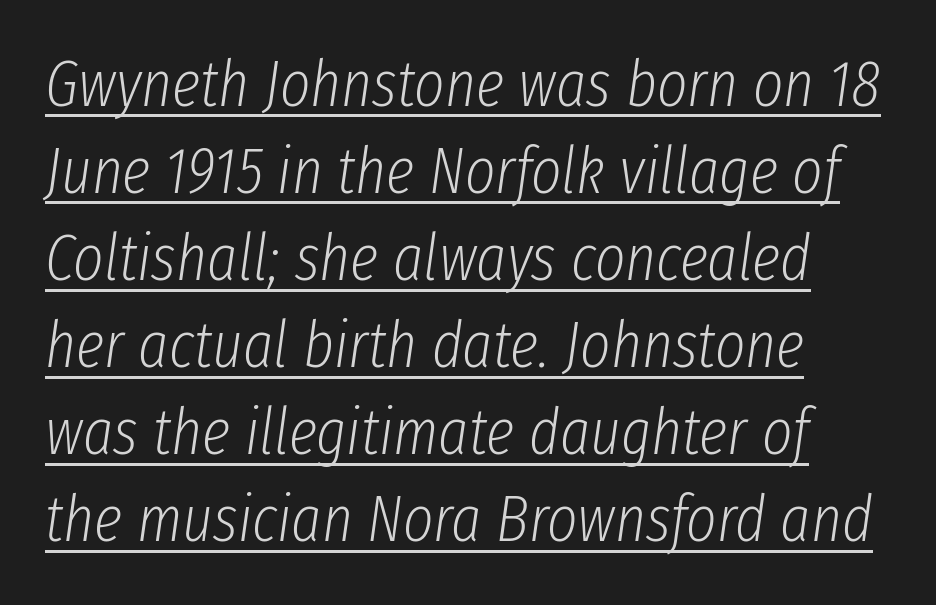
Honestly, the letter spacing is just normal — you wouldn't notice it. Proportional: the letters do not fall into vertical columns. A student would call this left alignment; a typographer would say flush left, rag right. The weight would be labelled regular, book, light, or lighter still. Characters are canted at an angle relative to the baseline's perpendicular.
